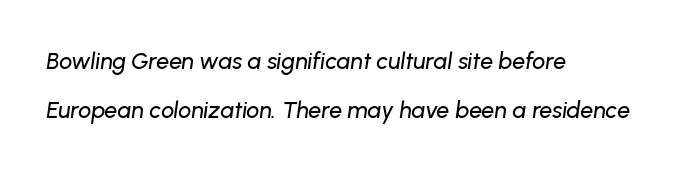
{"italic": "yes", "lean": "right", "slant_degrees": 8, "underline": "no", "align": "left", "line_spacing": "loose", "line_spacing_ratio": 2.13, "letter_spacing": "normal", "letter_spacing_em": 0.0, "glyph_px": 23}
